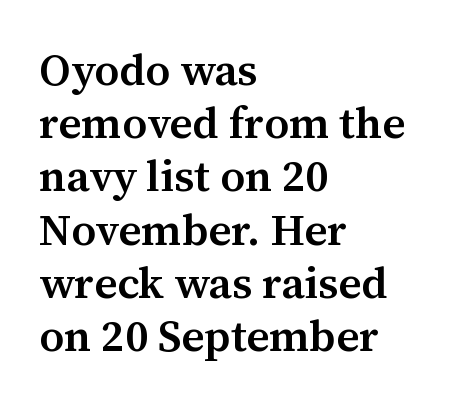
Q: Is the text bold? A: Semi-bold.
Q: Is the text italic (slanted)? A: No, it is upright.
Q: Is the typeface a serif or a sans-serif typeface? A: Serif.
Q: Is the text underlined? A: No.
Q: How is the paragraph aligned? A: Left-aligned.
Q: Is the spacing between letters normal or unusually wide? A: Normal.
Q: Width (condensed, normal, or wide)? A: Normal.
Q: Stroke contrast? A: Medium.
Q: x-height? A: Medium.
Q: Monospaced? A: No.
